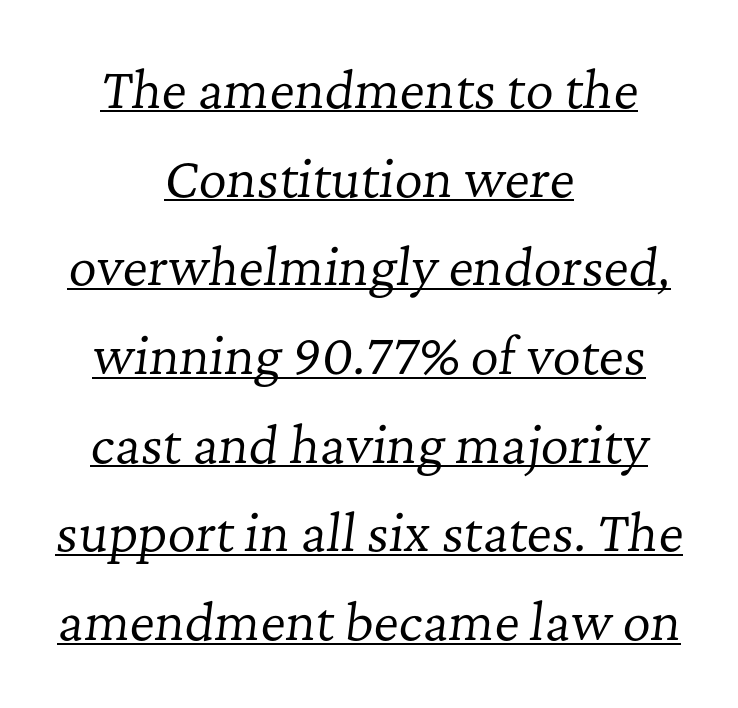
Q: Is the text bold? A: No.
Q: Is the text italic (slanted)? A: Yes, it leans right by about 7 degrees.
Q: Is the typeface a serif or a sans-serif typeface? A: Serif.
Q: Is the text underlined? A: Yes.
Q: How is the paragraph aligned? A: Centered.
Q: Is the spacing between letters normal or unusually wide? A: Normal.
Q: Width (condensed, normal, or wide)? A: Normal.
Q: Stroke contrast? A: Low.
Q: x-height? A: Medium.
Q: Monospaced? A: No.
